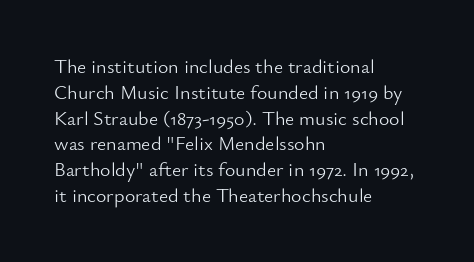
Interline gaps are of average width in this sample. Style check: upright. Tracking here is standard; glyphs follow each other at the usual distance. Stroke mass is kept to a normal reading level or below. Beneath every word, the page is bare. Leftover space on each line is placed entirely after the last word.
